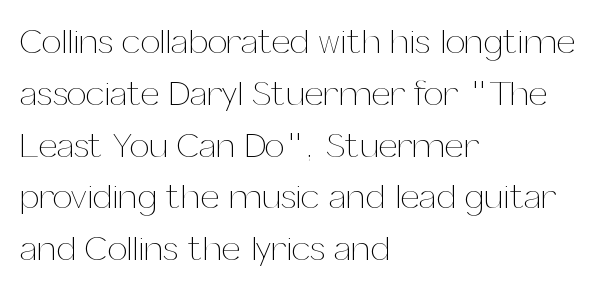
The image shows 35 px thin type, upright; set left-aligned, normal line spacing (1.48x), normal letter spacing, not underlined; medium stroke contrast and a medium x-height.
